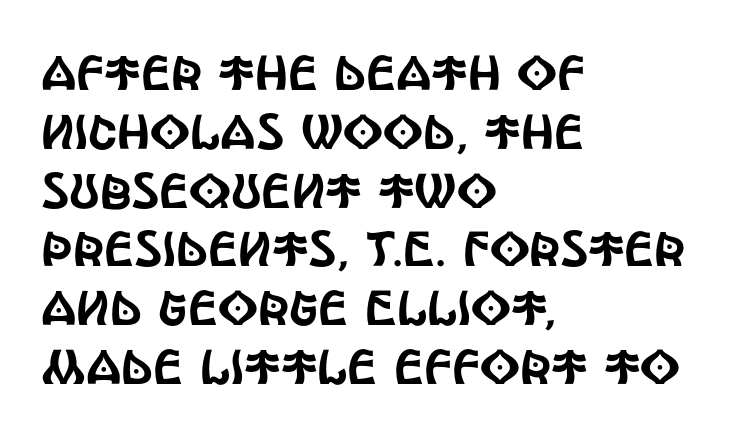
Q: Is the text italic (slanted)? A: No, it is upright.
Q: Is the typeface a serif or a sans-serif typeface? A: Sans-serif.
Q: Is the text underlined? A: No.
Q: How is the paragraph aligned? A: Left-aligned.
Q: Is the spacing between letters normal or unusually wide? A: Normal.
Q: Width (condensed, normal, or wide)? A: Condensed.
Q: x-height? A: Large.
Q: Monospaced? A: No.
